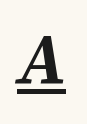
Italic? Definitely — the glyphs are oblique. You could only call the tracking loose — the letters float apart. Underline: present. The passage shown is typed in a proportional face where columns would drift. Heft: maximum for text — a bold.
